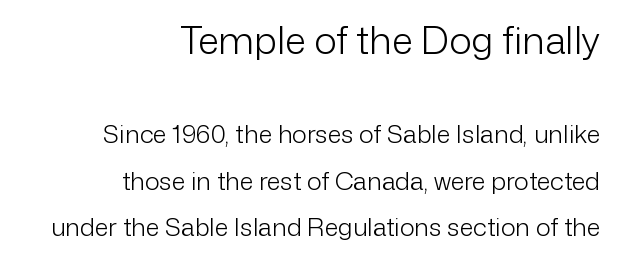
{"serif": "no", "italic": "no", "bold": "no", "weight": "light", "width": "normal", "stroke_contrast": "low", "x_height": "medium", "monospaced": "no", "underline": "no", "align": "right", "line_spacing_ratio": 1.86, "letter_spacing": "normal", "letter_spacing_em": 0.0, "larger_block": "first", "size_ratio": 1.52, "glyph_px": 38}
